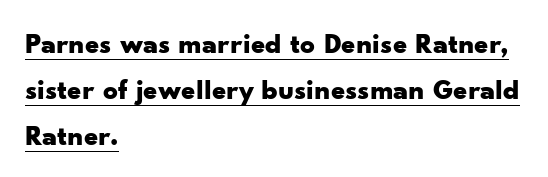
{"serif": "no", "italic": "no", "bold": "yes", "weight": "bold", "width": "wide", "stroke_contrast": "low", "x_height": "small", "monospaced": "no", "underline": "yes", "align": "left", "line_spacing": "normal", "line_spacing_ratio": 1.58, "letter_spacing": "normal", "letter_spacing_em": 0.0, "glyph_px": 29}
